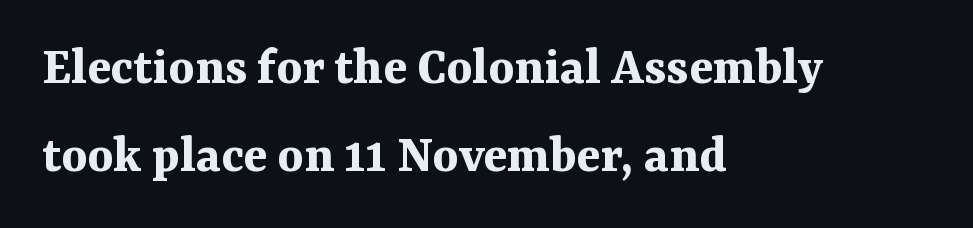
The image shows 55 px bold serif type, upright; set left-aligned, normal line spacing (1.6x), normal letter spacing, not underlined; medium stroke contrast and a medium x-height.
